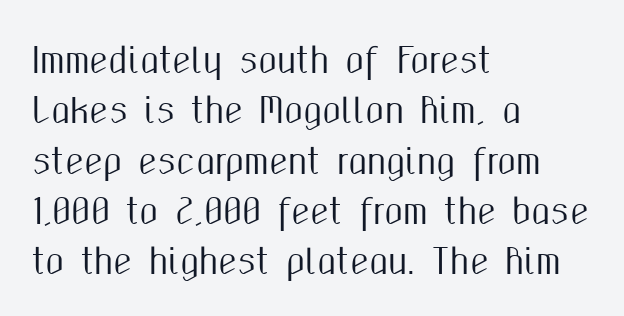
This is the regular roman posture of the typeface. Type style note: lacks serifs. Each row of text sits above clean, open space. A typesetter would call this proportional, since set widths differ per character.
